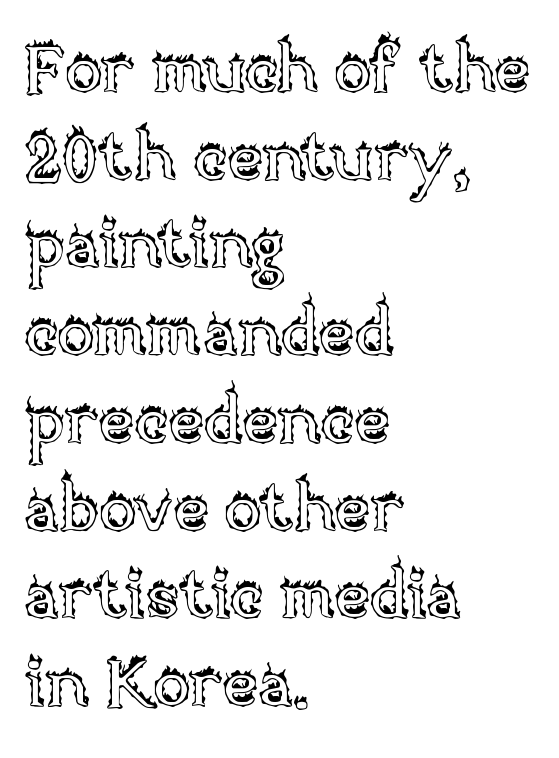
Q: Is the text italic (slanted)? A: No, it is upright.
Q: Is the text underlined? A: No.
Q: How is the paragraph aligned? A: Left-aligned.
Q: Is the spacing between letters normal or unusually wide? A: Normal.
Q: Is the spacing between lines tight, normal or loose? A: Normal.
Q: Width (condensed, normal, or wide)? A: Normal.
Q: x-height? A: Large.
Q: Monospaced? A: No.
